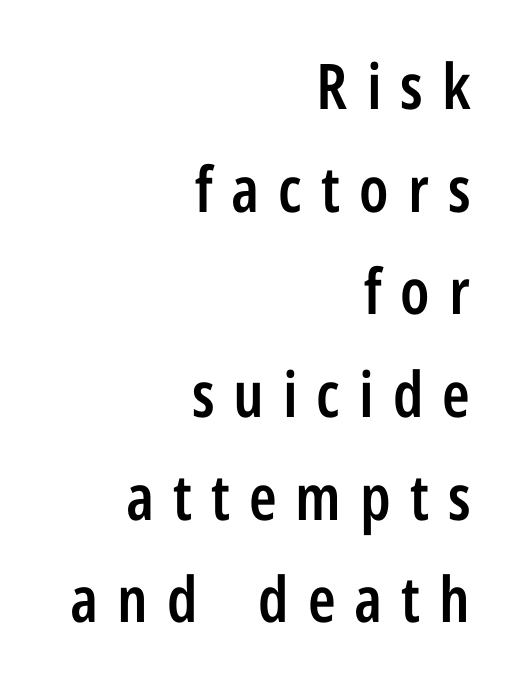
{"serif": "no", "italic": "no", "bold": "semi", "weight": "semibold", "width": "condensed", "stroke_contrast": "low", "x_height": "medium", "monospaced": "no", "underline": "no", "align": "right", "line_spacing": "normal", "line_spacing_ratio": 1.63, "letter_spacing": "wide", "letter_spacing_em": 0.3, "glyph_px": 63}
